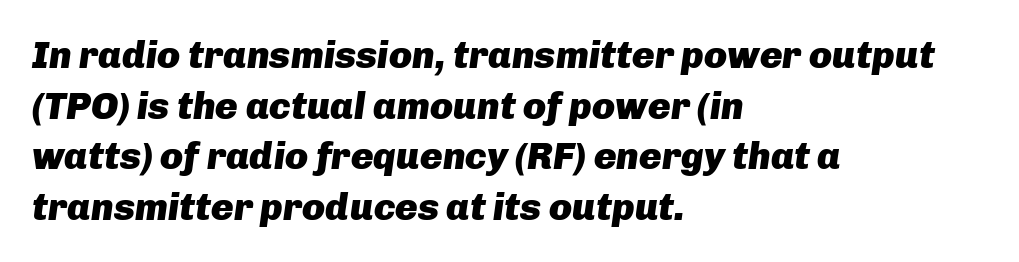
Q: Is the text bold? A: Yes.
Q: Is the text italic (slanted)? A: Yes, it leans right by about 8 degrees.
Q: Is the text underlined? A: No.
Q: How is the paragraph aligned? A: Left-aligned.
Q: Is the spacing between letters normal or unusually wide? A: Normal.
Q: Is the spacing between lines tight, normal or loose? A: Normal.
Q: Width (condensed, normal, or wide)? A: Normal.
Q: Stroke contrast? A: Low.
Q: x-height? A: Medium.
Q: Monospaced? A: No.
